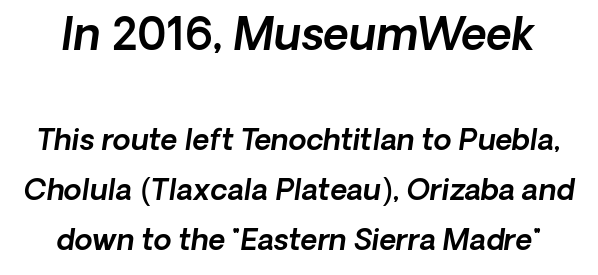
Q: Is the typeface a serif or a sans-serif typeface? A: Sans-serif.
Q: Is the text underlined? A: No.
Q: Is the spacing between letters normal or unusually wide? A: Normal.
Q: Which block of text is set in a larger size, the first (top) or the second (bottom)? A: The first (top) one.
Q: Width (condensed, normal, or wide)? A: Normal.
Q: x-height? A: Medium.
Q: Monospaced? A: No.
